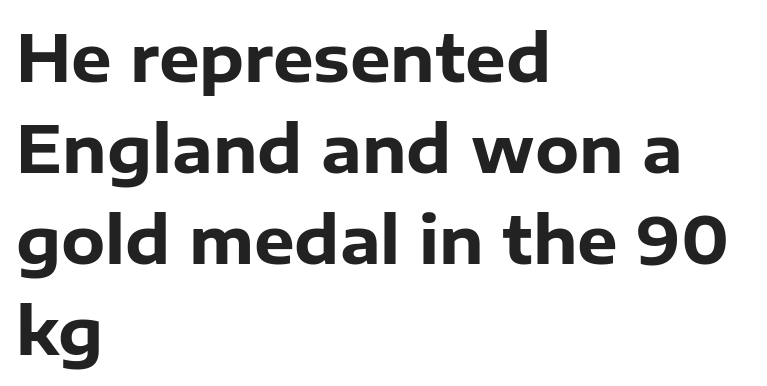
{"serif": "no", "italic": "no", "bold": "yes", "weight": "heavy", "width": "normal", "stroke_contrast": "low", "x_height": "medium", "monospaced": "no", "underline": "no", "align": "left", "line_spacing": "normal", "line_spacing_ratio": 1.42, "letter_spacing": "normal", "letter_spacing_em": 0.0, "glyph_px": 64}
